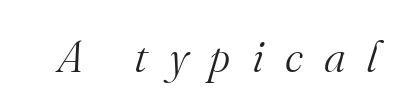
{"serif": "yes", "italic": "yes", "lean": "right", "slant_degrees": 16, "bold": "no", "weight": "light", "width": "normal", "stroke_contrast": "medium", "x_height": "small", "monospaced": "no", "underline": "no", "letter_spacing": "wide", "letter_spacing_em": 0.47, "glyph_px": 45}
